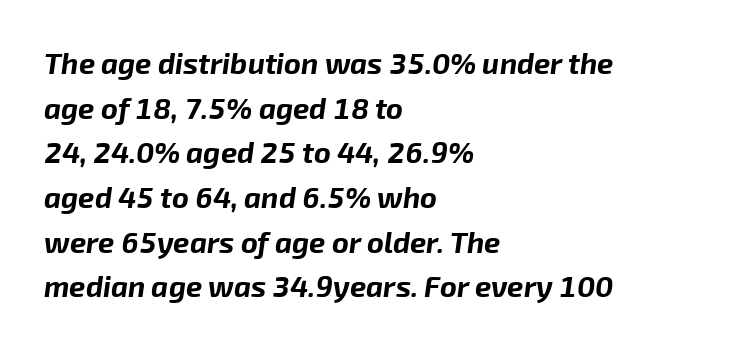
Q: Is the text bold? A: Yes.
Q: Is the text italic (slanted)? A: Yes, it leans right by about 8 degrees.
Q: Is the text underlined? A: No.
Q: How is the paragraph aligned? A: Left-aligned.
Q: Is the spacing between letters normal or unusually wide? A: Normal.
Q: Is the spacing between lines tight, normal or loose? A: Normal.
Q: Width (condensed, normal, or wide)? A: Normal.
Q: Stroke contrast? A: Low.
Q: x-height? A: Medium.
Q: Monospaced? A: No.
